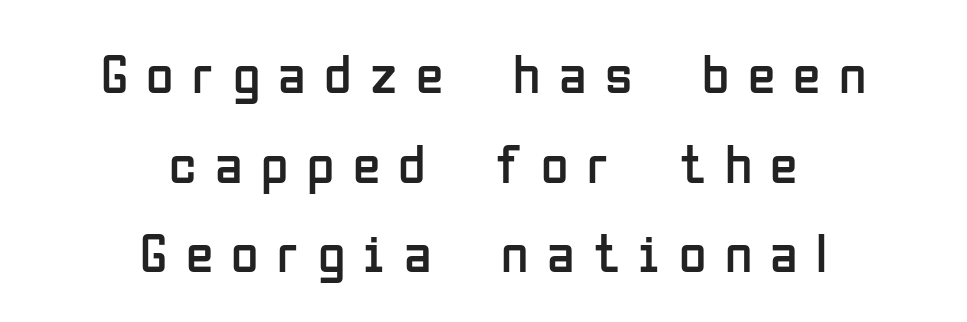
{"serif": "no", "italic": "no", "bold": "no", "weight": "regular", "width": "condensed", "stroke_contrast": "low", "x_height": "medium", "monospaced": "no", "underline": "no", "align": "center", "line_spacing": "normal", "line_spacing_ratio": 1.6, "letter_spacing": "wide", "letter_spacing_em": 0.33, "glyph_px": 56}
